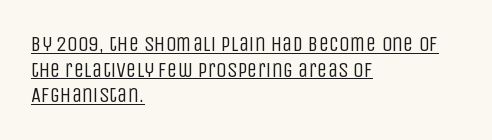
Weight: regular or lighter. The gaps between neighbouring characters are ordinary and unremarkable. Leftover space on each line is placed entirely after the last word. The specimen includes a rule beneath the text block's lines.
